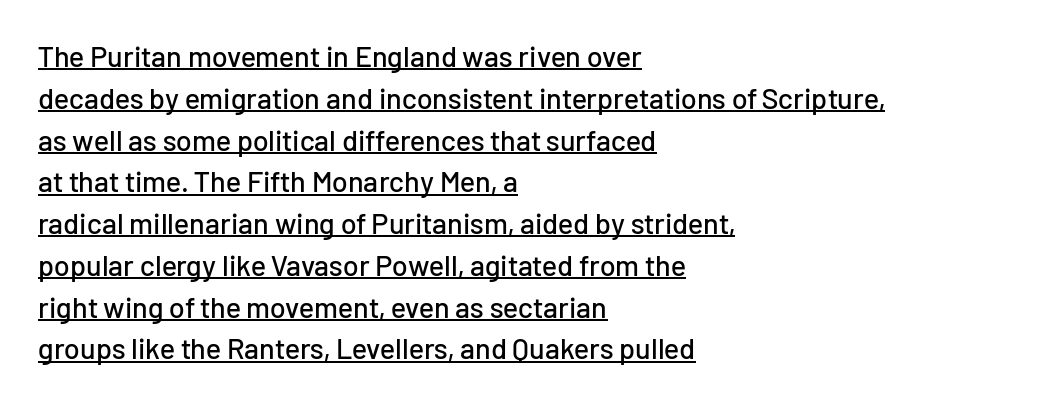
Vertically, the passage feels balanced, rows spaced as you'd expect. Each letter's strokes conclude bluntly, with no projecting serifs. This is roman type, the default non-slanted kind. If you drew a ruler down the left edge, every line would touch it. Looks like regular typesetting: each glyph gets only the width it needs.
